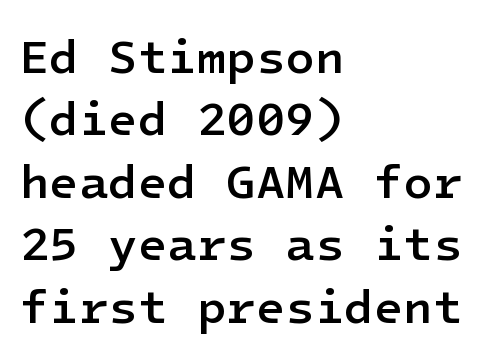
Beneath every word, the page is bare. The font's upright variant was chosen for this text. No feet cap the strokes, marking this as sans-serif type. Stems and bowls a touch heavier than normal — semibold. Evenly set lines give the paragraph a standard silhouette.
